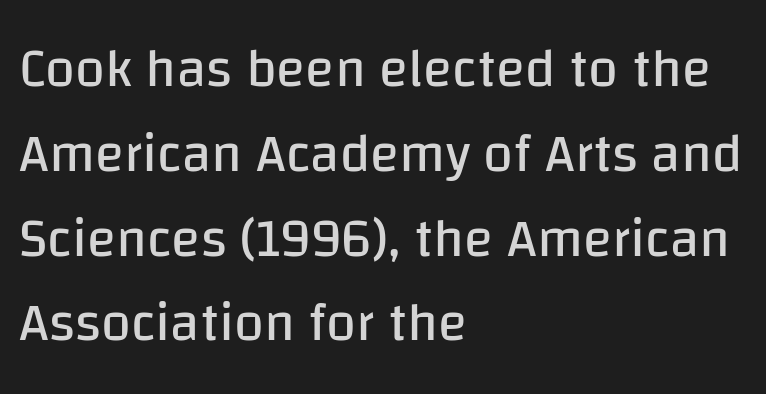
Q: Is the text bold? A: No.
Q: Is the text italic (slanted)? A: No, it is upright.
Q: Is the typeface a serif or a sans-serif typeface? A: Sans-serif.
Q: Is the text underlined? A: No.
Q: How is the paragraph aligned? A: Left-aligned.
Q: Is the spacing between letters normal or unusually wide? A: Normal.
Q: Is the spacing between lines tight, normal or loose? A: Normal.
Q: Width (condensed, normal, or wide)? A: Normal.
Q: Stroke contrast? A: Low.
Q: x-height? A: Large.
Q: Monospaced? A: No.
